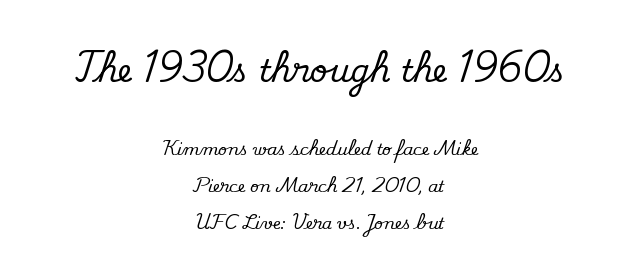
{"serif": "yes", "width": "normal", "stroke_contrast": "medium", "x_height": "small", "monospaced": "no", "underline": "no", "align": "center", "line_spacing": "loose", "line_spacing_ratio": 2.3, "letter_spacing": "normal", "letter_spacing_em": 0.0, "larger_block": "first", "size_ratio": 1.94, "glyph_px": 31}
